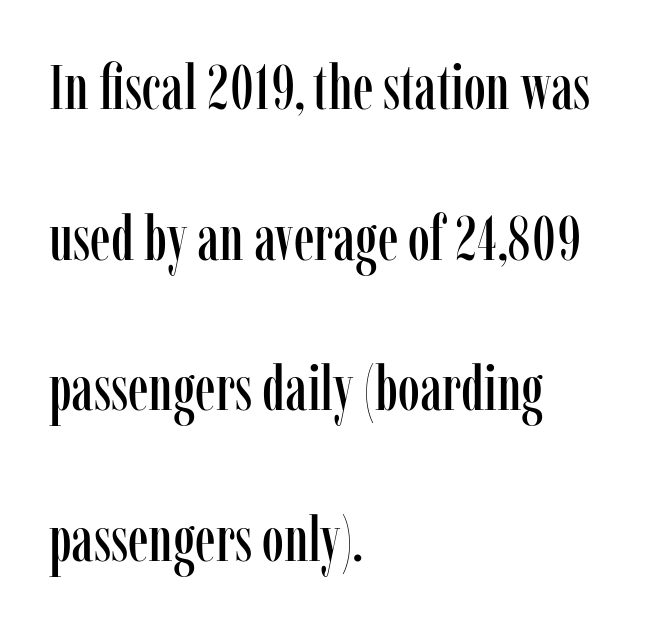
{"serif": "yes", "italic": "no", "width": "condensed", "stroke_contrast": "low", "x_height": "medium", "monospaced": "no", "underline": "no", "align": "left", "line_spacing": "loose", "line_spacing_ratio": 2.39, "letter_spacing": "normal", "letter_spacing_em": 0.0, "glyph_px": 63}
